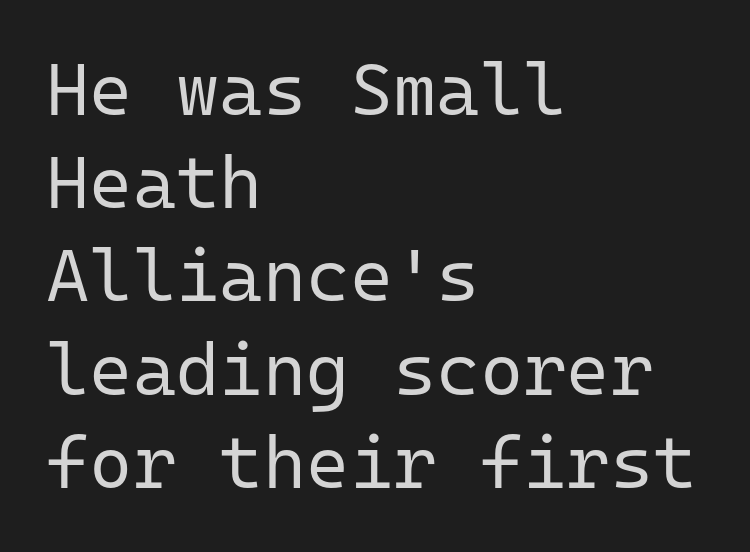
Q: Is the text bold? A: No.
Q: Is the text italic (slanted)? A: No, it is upright.
Q: Is the typeface a serif or a sans-serif typeface? A: Sans-serif.
Q: Is the text underlined? A: No.
Q: How is the paragraph aligned? A: Left-aligned.
Q: Is the spacing between letters normal or unusually wide? A: Normal.
Q: Is the spacing between lines tight, normal or loose? A: Normal.
Q: Width (condensed, normal, or wide)? A: Normal.
Q: Stroke contrast? A: Low.
Q: x-height? A: Medium.
Q: Monospaced? A: Yes.
